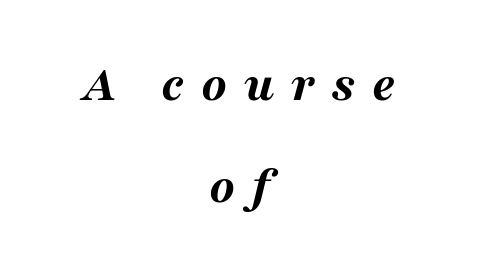
Q: Is the text bold? A: Yes.
Q: Is the text italic (slanted)? A: Yes, it leans right by about 16 degrees.
Q: Is the text underlined? A: No.
Q: How is the paragraph aligned? A: Centered.
Q: Is the spacing between letters normal or unusually wide? A: Unusually wide.
Q: Is the spacing between lines tight, normal or loose? A: Loose.
Q: Width (condensed, normal, or wide)? A: Wide.
Q: Stroke contrast? A: Medium.
Q: x-height? A: Medium.
Q: Monospaced? A: No.
